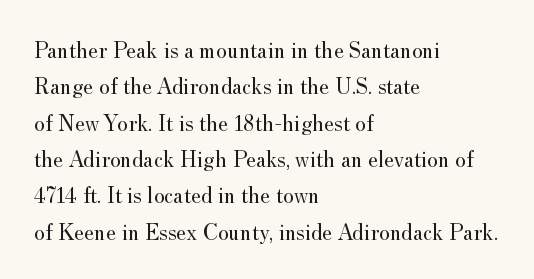
Compared with typical paragraphs, the rows here are spaced about the same. The letterforms sit at book weight or below. Ascenders rise straight up at ninety degrees. The lines are quadded left. Check the space under the baseline: it is left empty. Tracking value appears to be zero — textbook default spacing.
